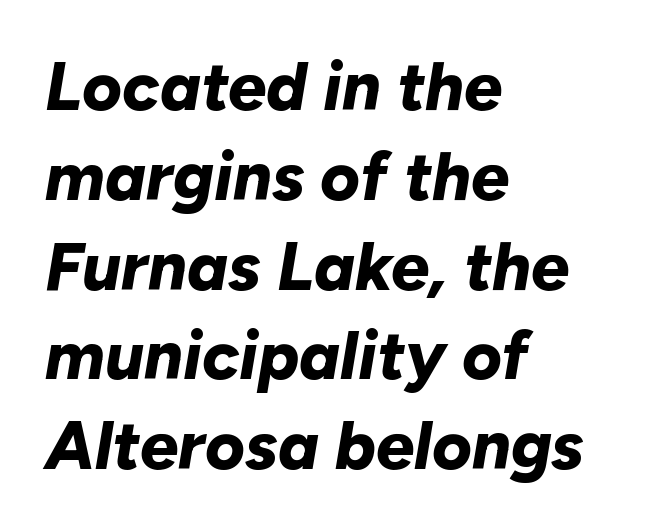
{"italic": "yes", "lean": "right", "slant_degrees": 10, "bold": "yes", "weight": "bold", "width": "normal", "stroke_contrast": "low", "x_height": "medium", "monospaced": "no", "underline": "no", "align": "left", "line_spacing": "normal", "line_spacing_ratio": 1.32, "letter_spacing": "normal", "letter_spacing_em": 0.0, "glyph_px": 68}
